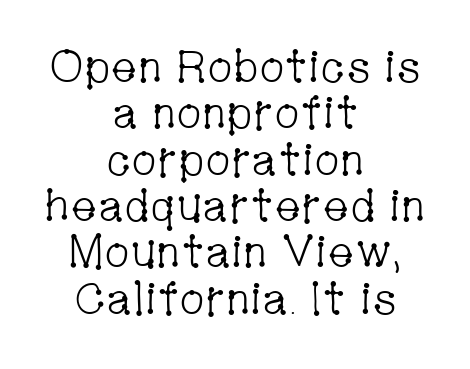
{"serif": "yes", "italic": "no", "bold": "no", "weight": "light", "width": "condensed", "stroke_contrast": "low", "x_height": "medium", "monospaced": "no", "underline": "no", "align": "center", "line_spacing": "tight", "line_spacing_ratio": 1.03, "letter_spacing": "normal", "letter_spacing_em": 0.0, "glyph_px": 45}
